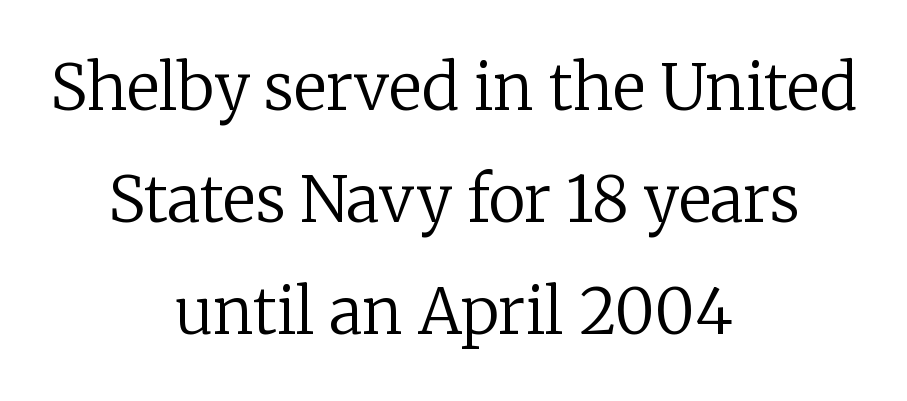
Rendered with straight, roman letterforms. Clear beneath every line of the passage. Note: serifs present on the glyphs. The whitespace from short lines is split evenly between both sides. Is this a fixed-width face? No — the glyphs have proportional, varying widths.
